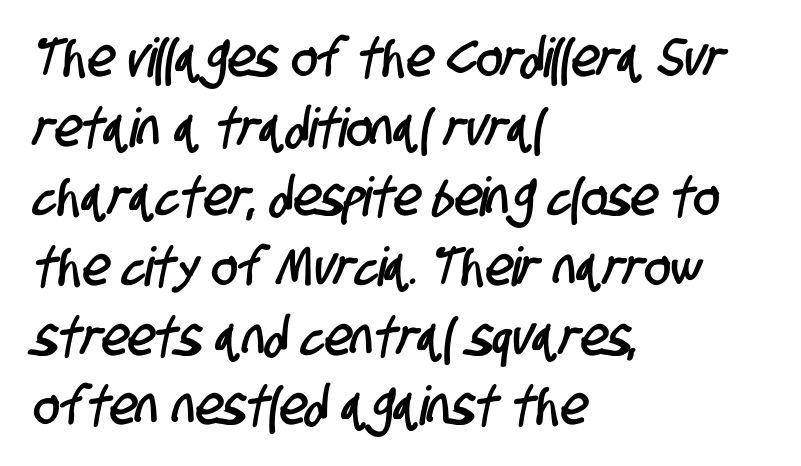
{"serif": "no", "width": "condensed", "stroke_contrast": "low", "x_height": "large", "monospaced": "no", "underline": "no", "align": "left", "line_spacing": "normal", "line_spacing_ratio": 1.29, "letter_spacing": "normal", "letter_spacing_em": 0.0, "glyph_px": 54}
